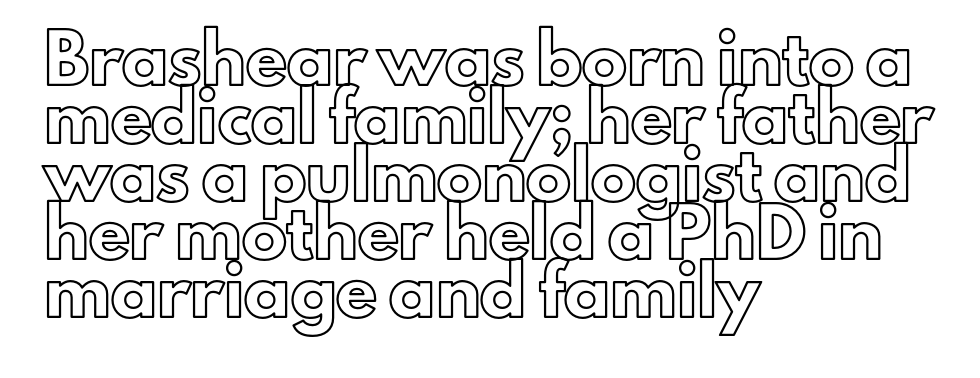
{"italic": "no", "width": "normal", "x_height": "small", "monospaced": "no", "underline": "no", "align": "left", "line_spacing": "normal", "line_spacing_ratio": 1.29, "letter_spacing": "normal", "letter_spacing_em": 0.0, "glyph_px": 45}
